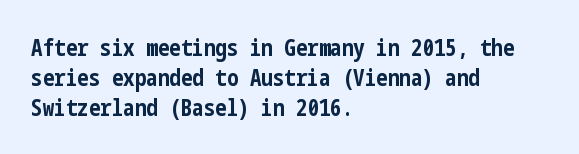
The image shows 23 px bold type, upright; set left-aligned, normal line spacing (1.3x), normal letter spacing, not underlined.
